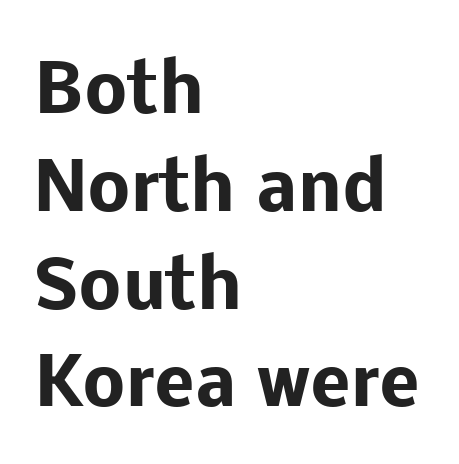
Q: Is the text bold? A: Yes.
Q: Is the text italic (slanted)? A: No, it is upright.
Q: Is the typeface a serif or a sans-serif typeface? A: Sans-serif.
Q: Is the text underlined? A: No.
Q: How is the paragraph aligned? A: Left-aligned.
Q: Is the spacing between letters normal or unusually wide? A: Normal.
Q: Is the spacing between lines tight, normal or loose? A: Normal.
Q: Width (condensed, normal, or wide)? A: Normal.
Q: Stroke contrast? A: Low.
Q: x-height? A: Medium.
Q: Monospaced? A: No.
